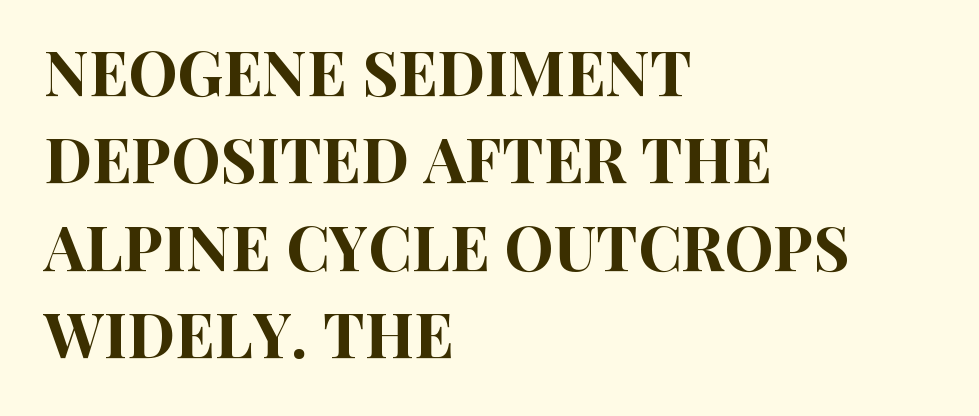
Just letters on the line, the space beneath them empty. Varying glyph widths throughout — classic text-font behaviour. Leading matches the norm, producing a regular column. You could call the tracking neutral — neither tight nor loose. Layout note: lines flush left. Nope, no serifs anywhere on these letters.
